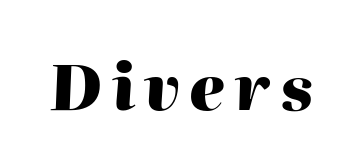
The image shows 62 px heavy type, italic (leaning right); set not underlined; high stroke contrast and a medium x-height.
